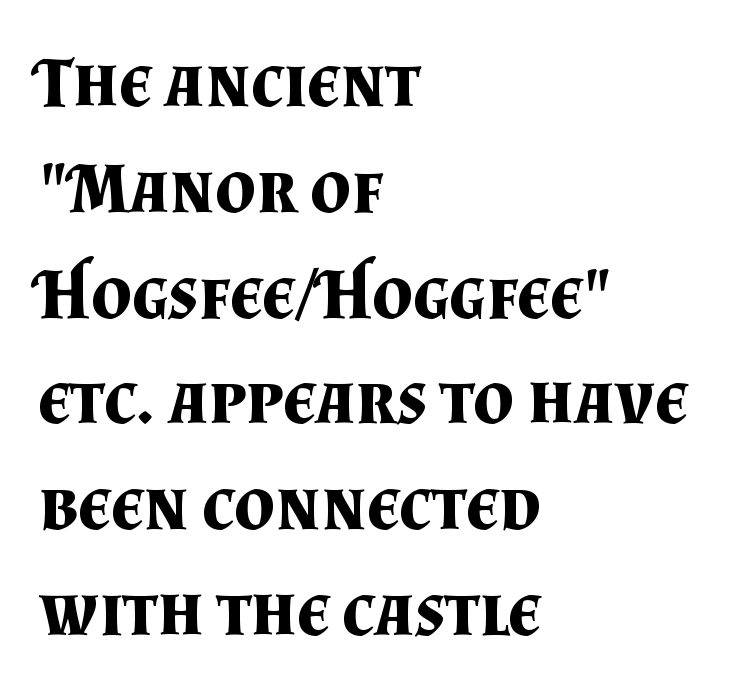
The image shows 71 px bold serif type, upright; set left-aligned, normal line spacing (1.49x), normal letter spacing, not underlined; medium stroke contrast and a small x-height.
